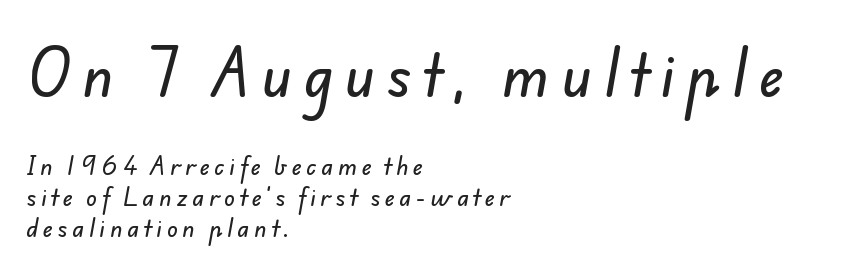
The earlier block is typeset at a bigger size than the later block. The space beneath each line is pristine and unruled. Here the glyphs are tracked loosely, breaking word shapes into spaced letters. One glance says typical: line gaps are just what's usual.
